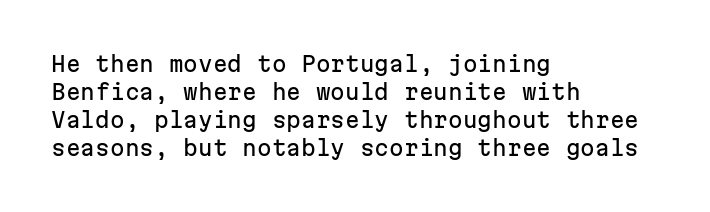
If you measured baseline to baseline, you'd find a middling distance. Descenders are the only things crossing below the line. The lines in this sample share a left origin and differ only in where they stop. Letter spacing: default. Quick note: not italic, upright.
